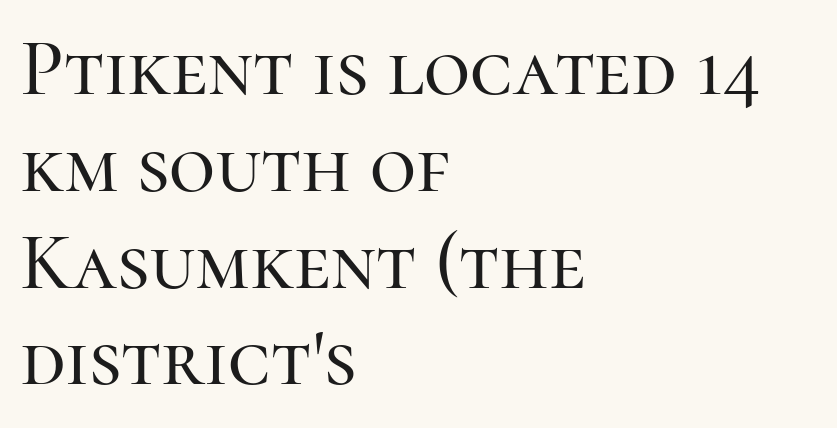
Q: Is the text italic (slanted)? A: No, it is upright.
Q: Is the typeface a serif or a sans-serif typeface? A: Serif.
Q: Is the text underlined? A: No.
Q: How is the paragraph aligned? A: Left-aligned.
Q: Is the spacing between letters normal or unusually wide? A: Normal.
Q: Width (condensed, normal, or wide)? A: Normal.
Q: Stroke contrast? A: High.
Q: x-height? A: Medium.
Q: Monospaced? A: No.
